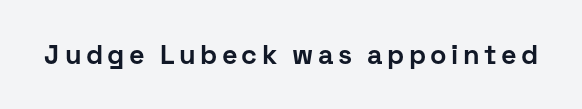
The image shows 27 px bold type, upright; set not underlined.
